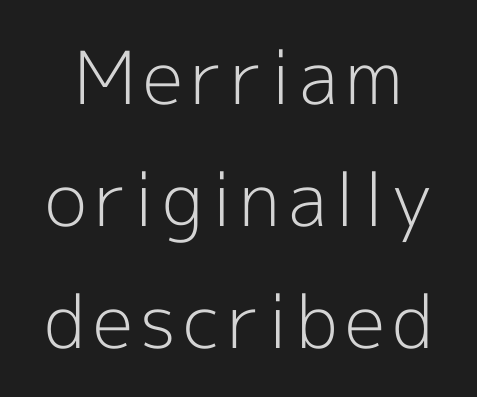
The image shows 73 px light sans-serif type, upright; set normal line spacing (1.67x), not underlined; a medium x-height.
